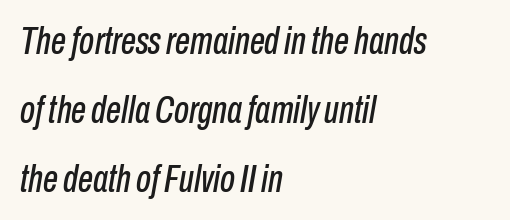
{"italic": "yes", "lean": "right", "slant_degrees": 10, "width": "condensed", "stroke_contrast": "low", "x_height": "medium", "monospaced": "no", "underline": "no", "align": "left", "line_spacing_ratio": 1.81, "letter_spacing": "normal", "letter_spacing_em": 0.0, "glyph_px": 38}
